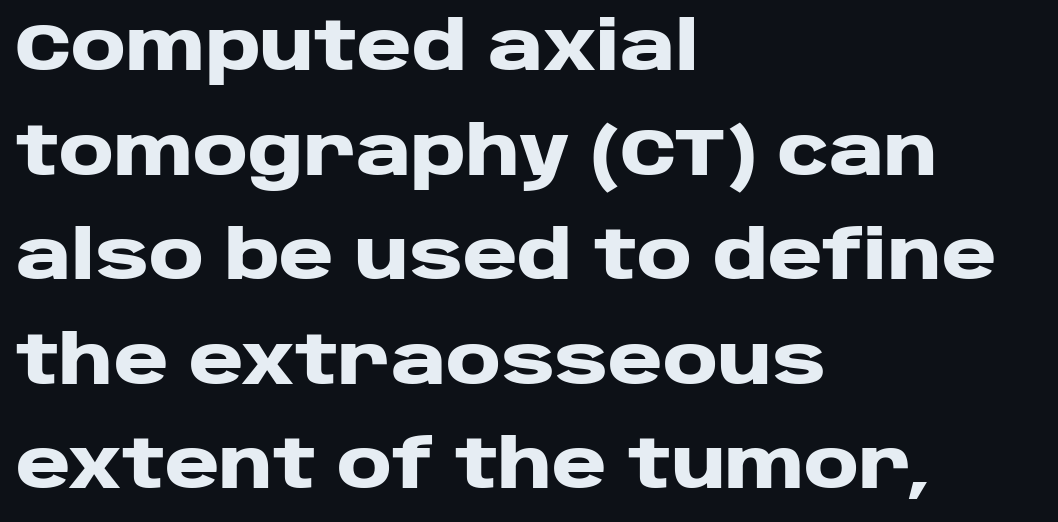
Q: Is the text bold? A: Yes.
Q: Is the text italic (slanted)? A: No, it is upright.
Q: Is the typeface a serif or a sans-serif typeface? A: Sans-serif.
Q: Is the text underlined? A: No.
Q: How is the paragraph aligned? A: Left-aligned.
Q: Is the spacing between letters normal or unusually wide? A: Normal.
Q: Is the spacing between lines tight, normal or loose? A: Normal.
Q: Width (condensed, normal, or wide)? A: Wide.
Q: Stroke contrast? A: Low.
Q: x-height? A: Large.
Q: Monospaced? A: No.
